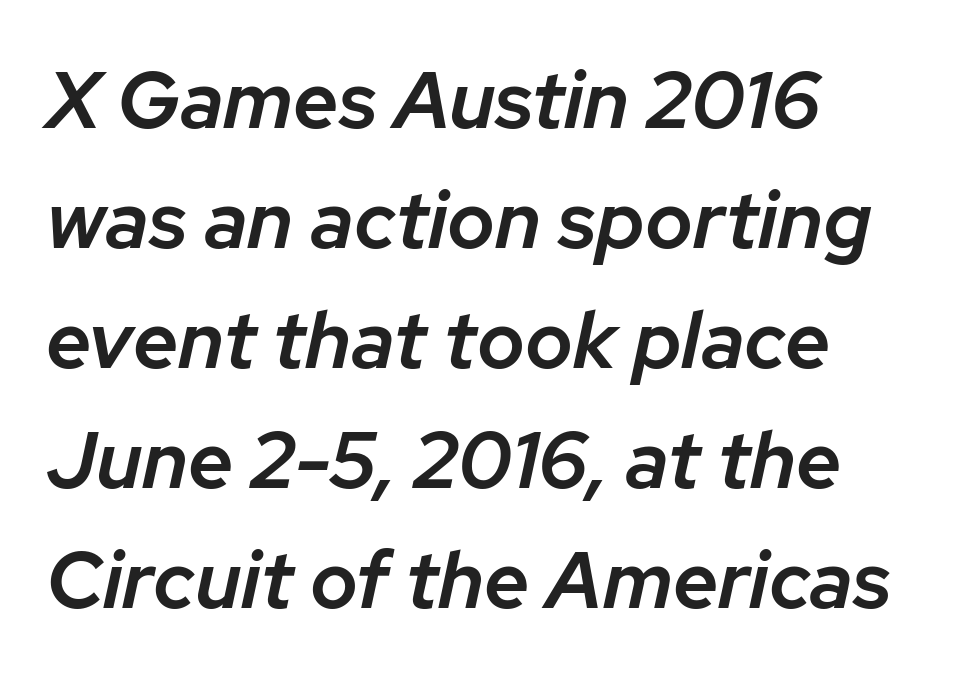
The image shows 80 px semibold type, italic (leaning right); set left-aligned, normal line spacing (1.5x), normal letter spacing, not underlined; low stroke contrast and a medium x-height.
